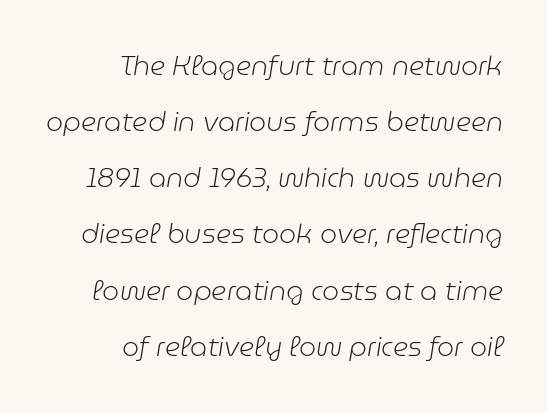
What stands out about the letter spacing? Nothing — it is the standard amount. Underline: absent. Stroke thickness stays within the range of a standard reading face or lighter. Teacher's note: observe the even right margin — that is flush-right alignment. If you measured baseline to baseline, you'd find a long distance.
